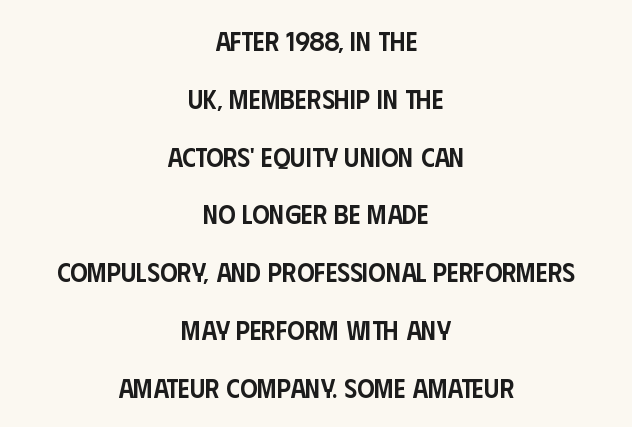
Q: Is the text bold? A: Semi-bold.
Q: Is the text italic (slanted)? A: No, it is upright.
Q: Is the text underlined? A: No.
Q: How is the paragraph aligned? A: Centered.
Q: Is the spacing between letters normal or unusually wide? A: Normal.
Q: Is the spacing between lines tight, normal or loose? A: Loose.
